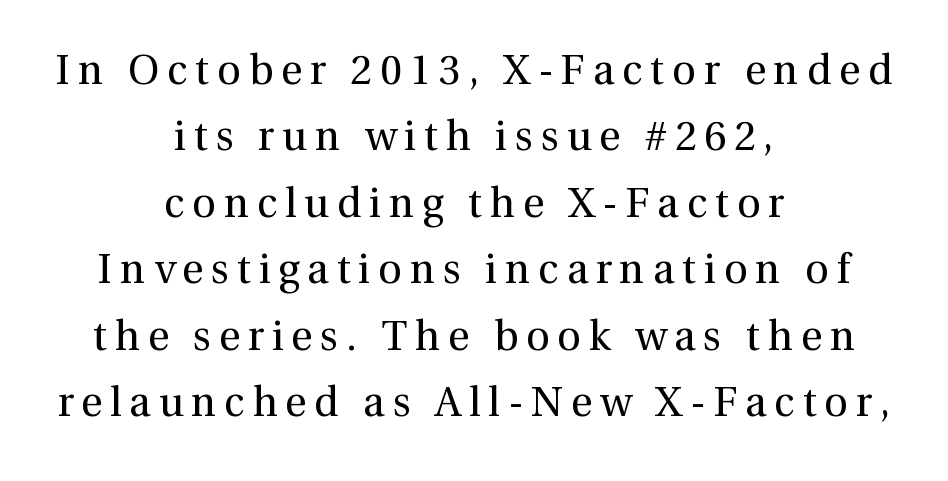
{"serif": "yes", "italic": "no", "bold": "no", "weight": "regular", "width": "normal", "x_height": "medium", "monospaced": "no", "underline": "no", "align": "center", "line_spacing": "normal", "line_spacing_ratio": 1.62, "glyph_px": 41}
